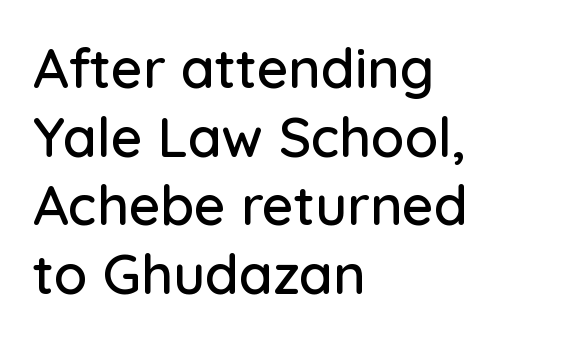
Each letter's strokes conclude bluntly, with no projecting serifs. Here the designer chose a conventional face with non-uniform glyph widths. Is there much room between lines? A standard amount, neither cramped nor airy. Notice how the passage keeps a crisp vertical edge on the left only.
